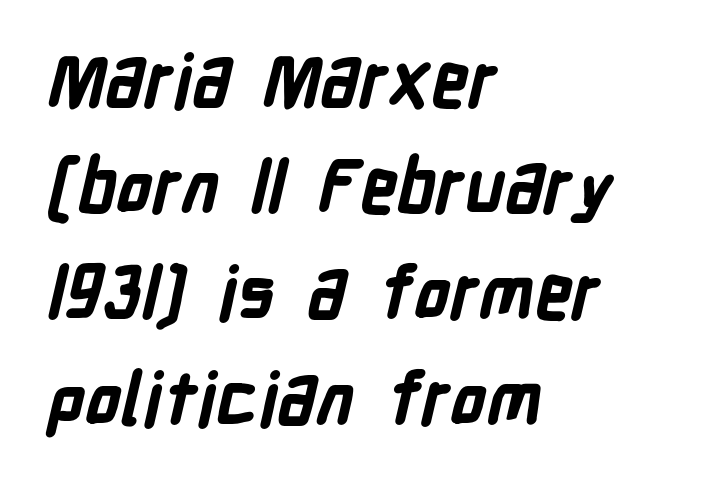
{"serif": "no", "bold": "yes", "weight": "bold", "width": "condensed", "stroke_contrast": "low", "x_height": "medium", "monospaced": "no", "underline": "no", "align": "left", "line_spacing": "normal", "line_spacing_ratio": 1.47, "letter_spacing": "normal", "letter_spacing_em": 0.0, "glyph_px": 72}
